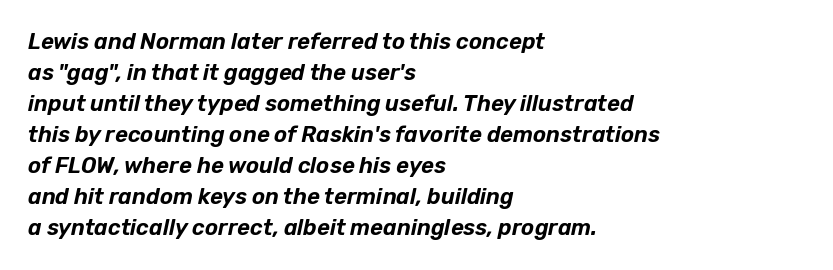
Q: Is the text italic (slanted)? A: Yes, it leans right by about 12 degrees.
Q: Is the text underlined? A: No.
Q: How is the paragraph aligned? A: Left-aligned.
Q: Is the spacing between letters normal or unusually wide? A: Normal.
Q: Is the spacing between lines tight, normal or loose? A: Normal.
